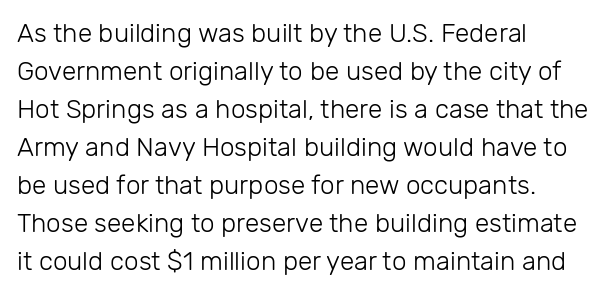
{"italic": "no", "bold": "no", "underline": "no", "align": "left", "line_spacing": "normal", "line_spacing_ratio": 1.46, "letter_spacing": "normal", "letter_spacing_em": 0.0, "glyph_px": 26}
